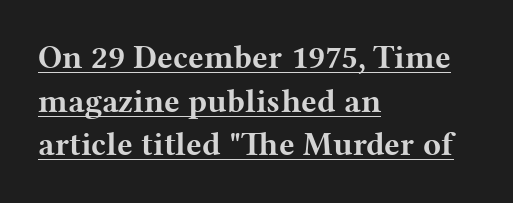
{"serif": "yes", "italic": "no", "bold": "yes", "weight": "bold", "width": "wide", "stroke_contrast": "medium", "x_height": "medium", "monospaced": "no", "underline": "yes", "align": "left", "line_spacing": "normal", "line_spacing_ratio": 1.32, "letter_spacing": "normal", "letter_spacing_em": 0.0, "glyph_px": 33}
